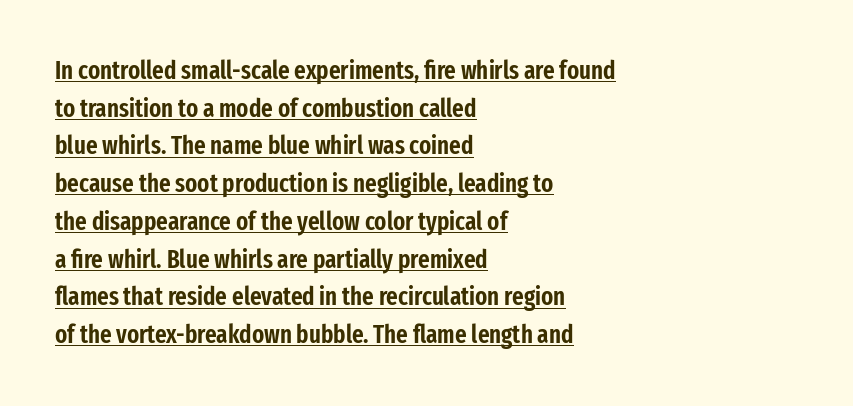
{"italic": "no", "underline": "yes", "align": "left", "line_spacing": "normal", "line_spacing_ratio": 1.51, "letter_spacing": "normal", "letter_spacing_em": 0.0, "glyph_px": 25}
